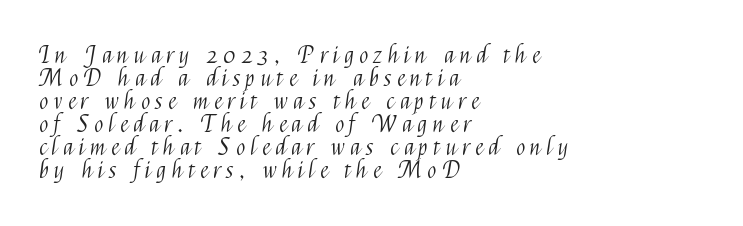
Q: Is the text bold? A: No.
Q: Is the text italic (slanted)? A: Yes.
Q: Is the text underlined? A: No.
Q: How is the paragraph aligned? A: Left-aligned.
Q: Is the spacing between letters normal or unusually wide? A: Unusually wide.
Q: Is the spacing between lines tight, normal or loose? A: Tight.
